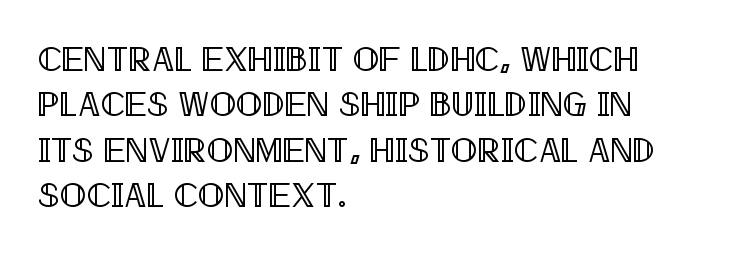
The letters advance in unequal steps, a hallmark of proportional type. Each row of text sits above clean, open space. Nope, not italic — everything's standing straight. Every row of glyphs begins at an identical x-position on the left. Inter-character spacing is left at the font's built-in metrics. The passage shown stacks its lines at a standard gap.
